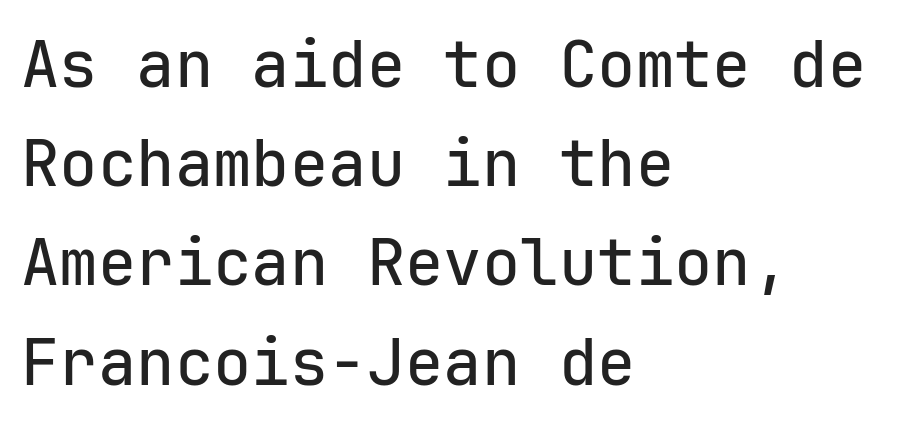
{"serif": "no", "italic": "no", "width": "normal", "stroke_contrast": "low", "x_height": "medium", "monospaced": "yes", "underline": "no", "align": "left", "line_spacing": "normal", "line_spacing_ratio": 1.55, "letter_spacing": "normal", "letter_spacing_em": 0.0, "glyph_px": 64}
